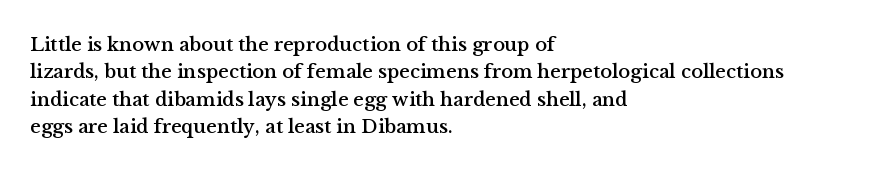
Q: Is the text italic (slanted)? A: No, it is upright.
Q: Is the text underlined? A: No.
Q: How is the paragraph aligned? A: Left-aligned.
Q: Is the spacing between letters normal or unusually wide? A: Normal.
Q: Is the spacing between lines tight, normal or loose? A: Normal.
